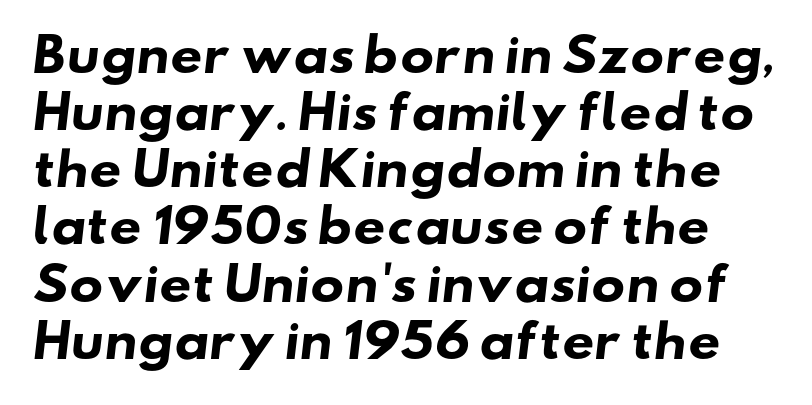
{"serif": "no", "bold": "yes", "weight": "heavy", "width": "wide", "stroke_contrast": "low", "x_height": "small", "monospaced": "no", "underline": "no", "line_spacing": "normal", "line_spacing_ratio": 1.27, "letter_spacing": "normal", "letter_spacing_em": 0.0, "glyph_px": 45}
